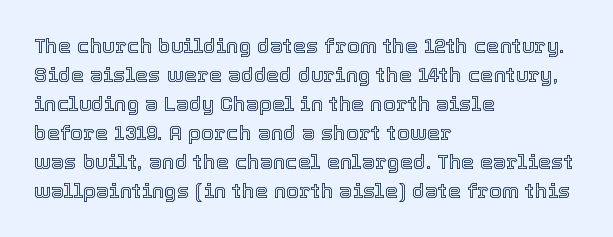
Q: Is the text italic (slanted)? A: No, it is upright.
Q: Is the text underlined? A: No.
Q: How is the paragraph aligned? A: Left-aligned.
Q: Is the spacing between letters normal or unusually wide? A: Normal.
Q: Is the spacing between lines tight, normal or loose? A: Normal.
